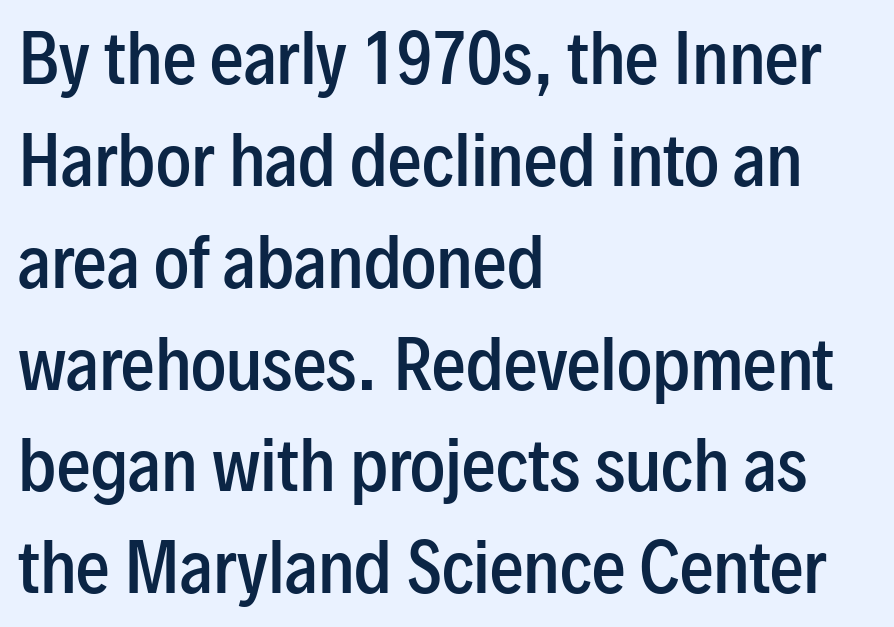
Q: Is the text bold? A: Semi-bold.
Q: Is the text italic (slanted)? A: No, it is upright.
Q: Is the typeface a serif or a sans-serif typeface? A: Sans-serif.
Q: Is the text underlined? A: No.
Q: How is the paragraph aligned? A: Left-aligned.
Q: Is the spacing between letters normal or unusually wide? A: Normal.
Q: Is the spacing between lines tight, normal or loose? A: Normal.
Q: Width (condensed, normal, or wide)? A: Condensed.
Q: Stroke contrast? A: Low.
Q: x-height? A: Medium.
Q: Monospaced? A: No.
